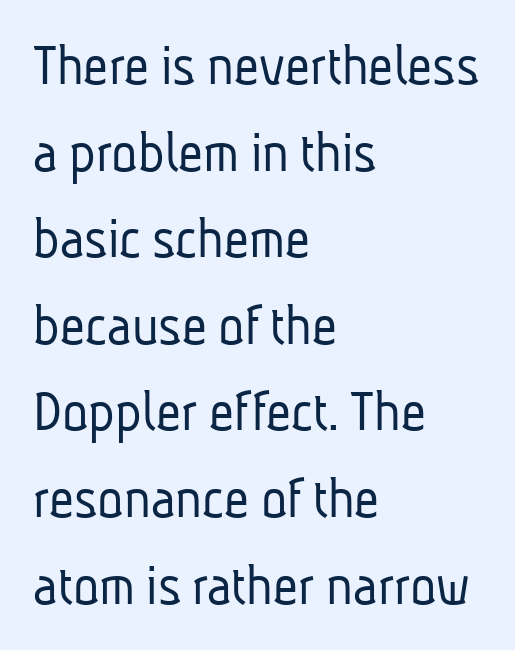
The image shows 61 px light, condensed sans-serif type; set left-aligned, normal line spacing (1.42x), normal letter spacing, not underlined; low stroke contrast and a medium x-height.
